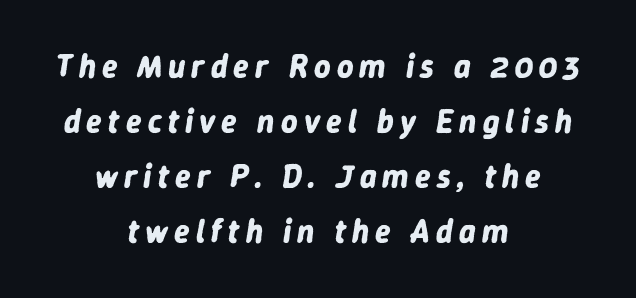
The image shows 32 px bold type, italic (leaning right); set centered, line spacing 1.72x, not underlined; low stroke contrast and a medium x-height.
